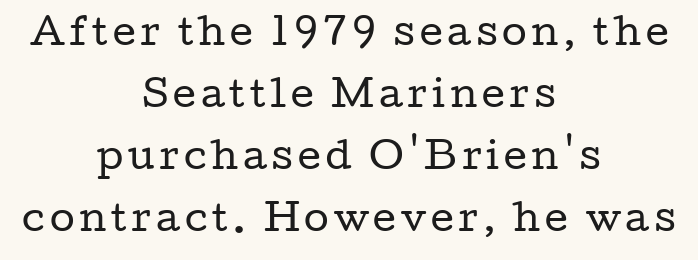
The image shows 36 px regular-weight, wide serif type, upright; set centered, line spacing 1.72x, not underlined; low stroke contrast and a medium x-height.
